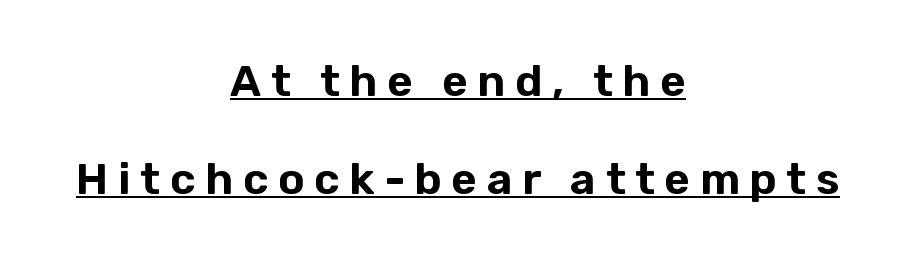
{"serif": "no", "italic": "no", "width": "normal", "stroke_contrast": "low", "x_height": "medium", "monospaced": "no", "underline": "yes", "align": "center", "line_spacing": "loose", "line_spacing_ratio": 2.22, "letter_spacing": "wide", "letter_spacing_em": 0.22, "glyph_px": 44}
